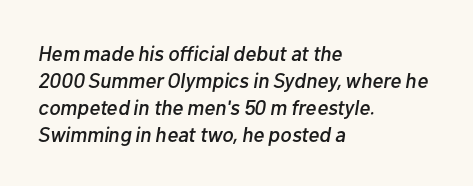
The gaps between neighbouring characters are ordinary and unremarkable. Rendered with sloped, italic letterforms. Regarding leading, the lines here are spaced in the standard way. These lines stack with their left ends in a neat column.
